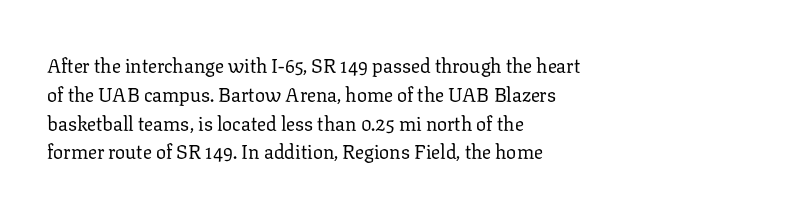
The image shows 20 px text type, upright; set left-aligned, normal line spacing (1.44x), normal letter spacing, not underlined.
